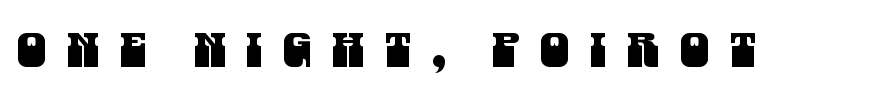
The image shows 47 px condensed sans-serif type; set unusually wide letter spacing (+0.43 em), not underlined; medium stroke contrast and a large x-height.
